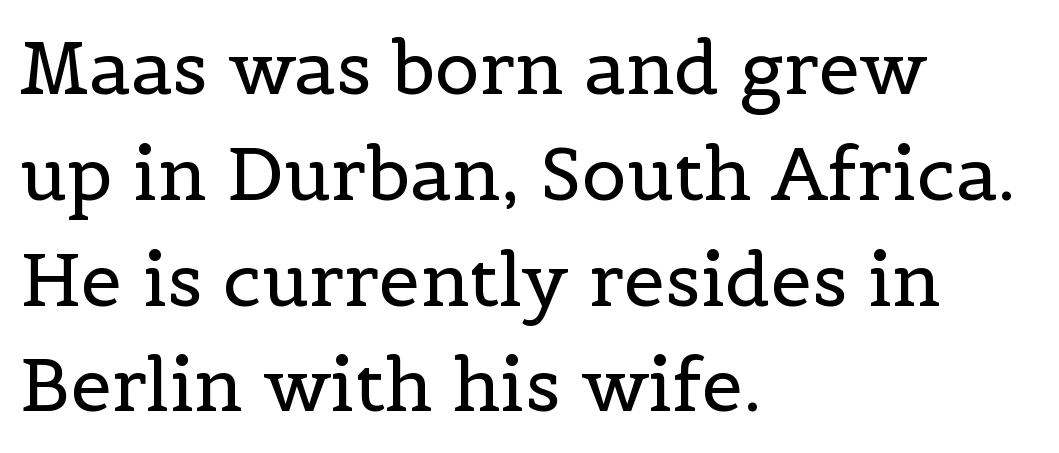
{"serif": "yes", "italic": "no", "bold": "no", "weight": "regular", "width": "normal", "x_height": "medium", "monospaced": "no", "underline": "no", "align": "left", "line_spacing": "normal", "line_spacing_ratio": 1.43, "letter_spacing": "normal", "letter_spacing_em": 0.0, "glyph_px": 74}
